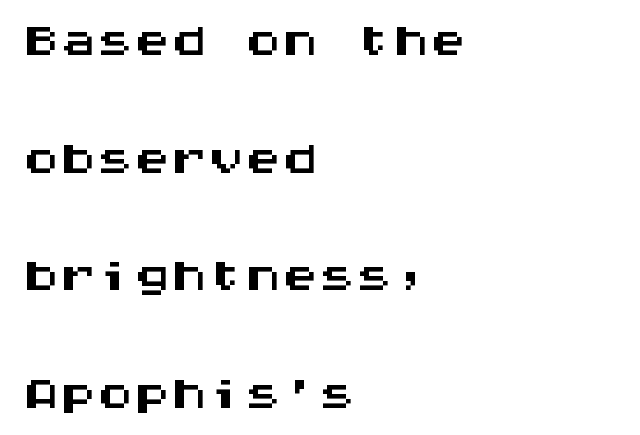
Do the letters lean? They stand straight. Monospaced: the letters line up in strict vertical columns. One glance says typical: line gaps are just what's usual. This rendering leaves character spacing at its baseline value. The typesetter chose a ragged-right arrangement here.
